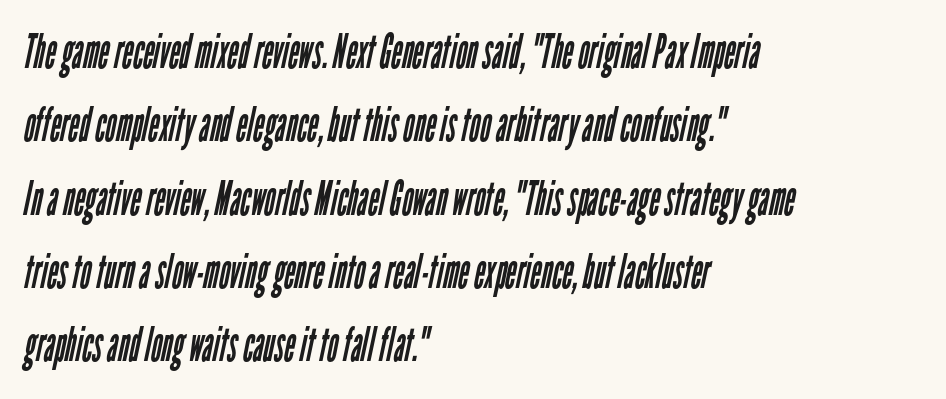
The image shows 47 px regular-weight, condensed sans-serif type; set left-aligned, normal line spacing (1.56x), normal letter spacing, not underlined; low stroke contrast and a medium x-height.
